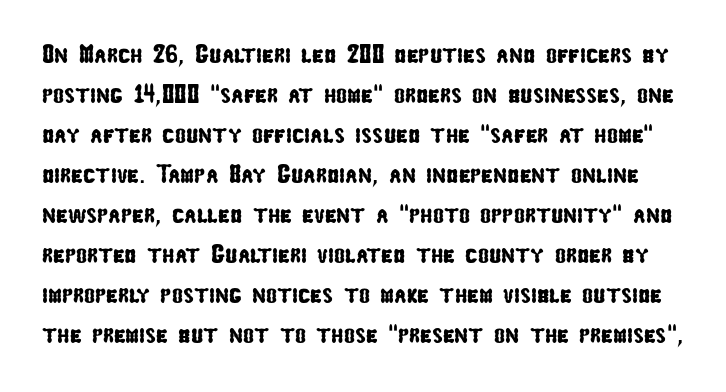
Q: Is the text underlined? A: No.
Q: Is the spacing between letters normal or unusually wide? A: Normal.
Q: Is the spacing between lines tight, normal or loose? A: Normal.
